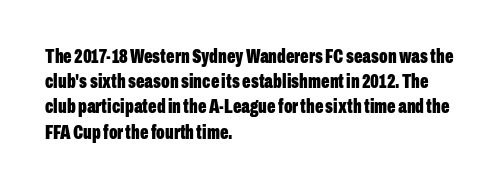
The space directly below the letters is spotless. This rendering uses left alignment, leaving the right contour irregular. The typography opts for an upright posture over an oblique one. Each word holds together tightly as a unit, with standard inter-letter gaps. Pretty heavy lettering here — definitely bold.
